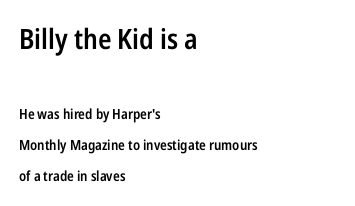
Q: Is the text bold? A: Semi-bold.
Q: Is the text italic (slanted)? A: No, it is upright.
Q: Is the typeface a serif or a sans-serif typeface? A: Sans-serif.
Q: Is the text underlined? A: No.
Q: How is the paragraph aligned? A: Left-aligned.
Q: Is the spacing between letters normal or unusually wide? A: Normal.
Q: Is the spacing between lines tight, normal or loose? A: Loose.
Q: Which block of text is set in a larger size, the first (top) or the second (bottom)? A: The first (top) one.
Q: Width (condensed, normal, or wide)? A: Condensed.
Q: Stroke contrast? A: Low.
Q: x-height? A: Medium.
Q: Monospaced? A: No.
